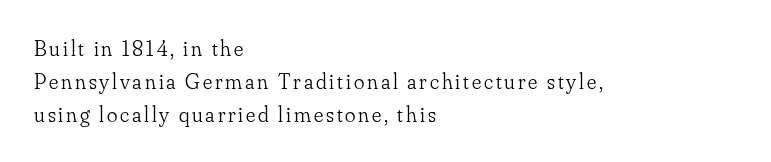
{"italic": "no", "bold": "no", "underline": "no", "align": "left", "line_spacing": "normal", "line_spacing_ratio": 1.5, "glyph_px": 22}
